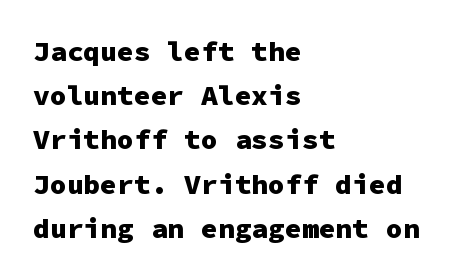
Horizontally, the lines are justified to the leading edge only. Glance below the letters and you will spot only blank space. No feet cap the strokes, marking this as sans-serif type. Students, observe: this is what conventionally led text looks like. This is roman type, the default non-slanted kind. Tracking value appears to be zero — textbook default spacing.
